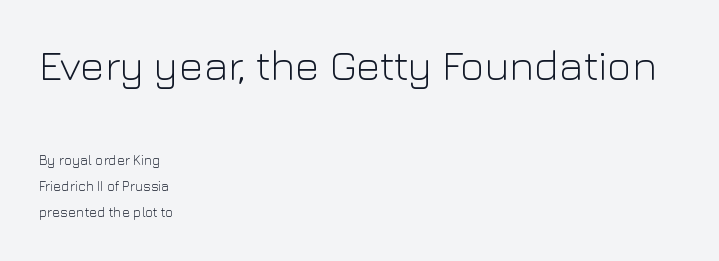
Letter spacing: default. The foot of each line stays bare and open. The upper block of text is set noticeably larger than the block beneath it. The type family on display is of the sans-serif kind. The font's upright variant was chosen for this text. The font sits on the lighter half of the weight spectrum, regular included.
